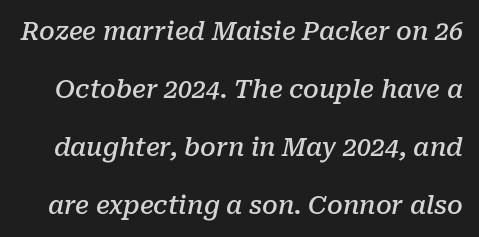
The image shows 25 px text type, italic (leaning right); set loose line spacing (2.32x), normal letter spacing, not underlined.
